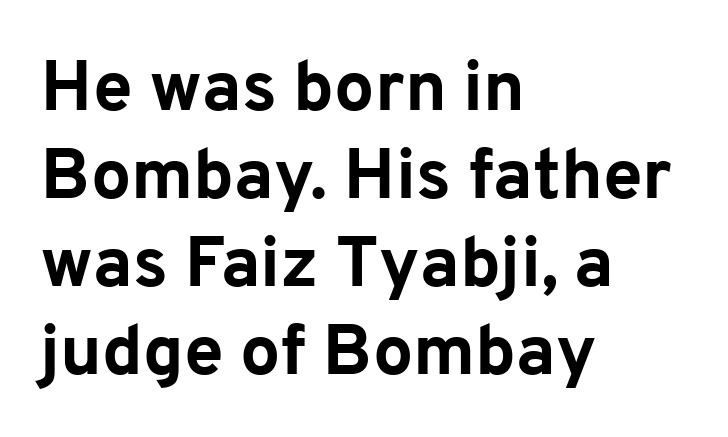
The image shows 71 px bold sans-serif type, upright; set left-aligned, line spacing 1.24x, normal letter spacing, not underlined; low stroke contrast and a medium x-height.
